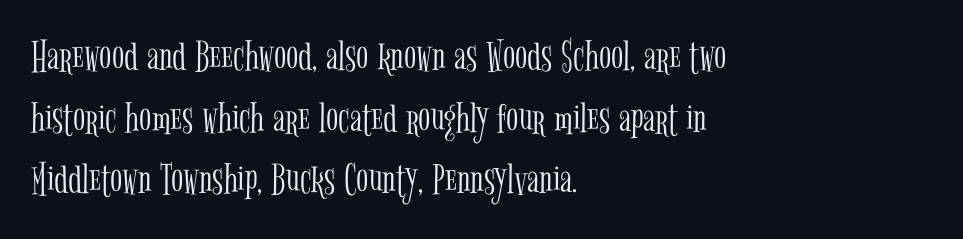
The image shows 45 px light, condensed serif type, upright; set left-aligned, normal line spacing (1.37x), normal letter spacing, not underlined; low stroke contrast and a medium x-height.
